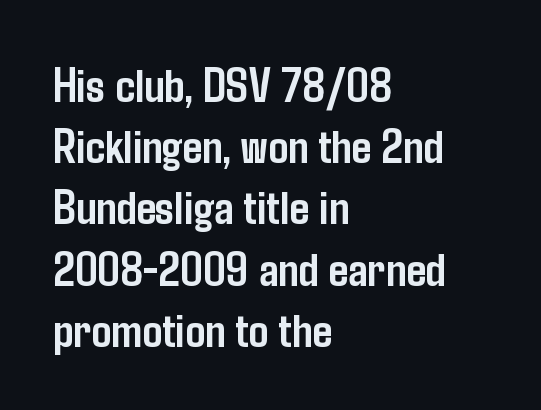
The image shows 49 px semibold, condensed sans-serif type, upright; set left-aligned, normal line spacing (1.25x), normal letter spacing, not underlined; low stroke contrast and a medium x-height.
